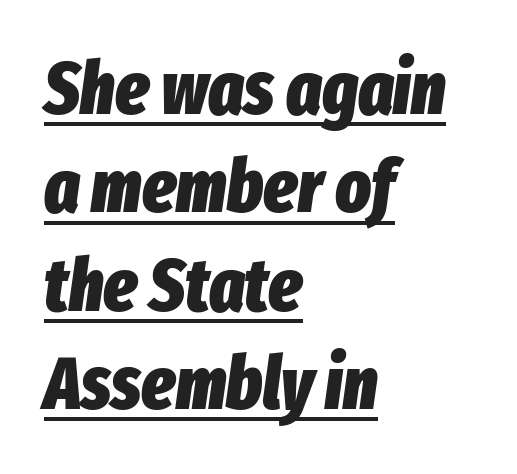
{"italic": "yes", "lean": "right", "slant_degrees": 8, "bold": "yes", "weight": "heavy", "width": "condensed", "stroke_contrast": "low", "x_height": "medium", "monospaced": "no", "underline": "yes", "align": "left", "line_spacing": "normal", "line_spacing_ratio": 1.33, "letter_spacing": "normal", "letter_spacing_em": 0.0, "glyph_px": 74}
